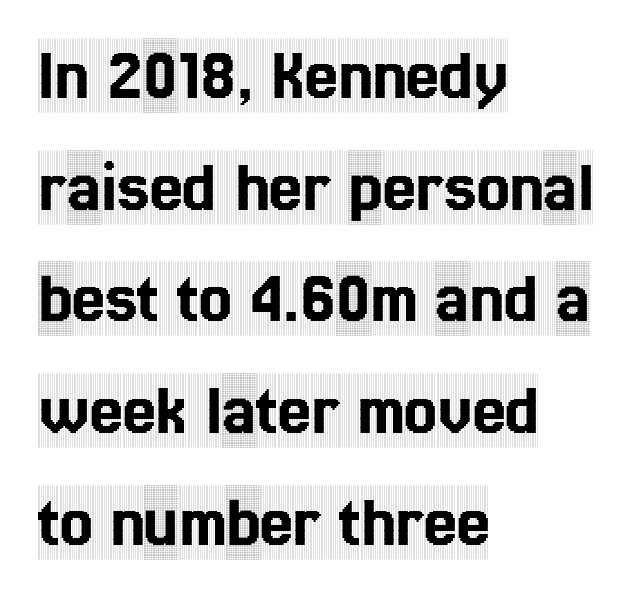
Q: Is the text italic (slanted)? A: No, it is upright.
Q: Is the typeface a serif or a sans-serif typeface? A: Serif.
Q: Is the text underlined? A: No.
Q: How is the paragraph aligned? A: Left-aligned.
Q: Is the spacing between letters normal or unusually wide? A: Normal.
Q: Is the spacing between lines tight, normal or loose? A: Normal.
Q: Width (condensed, normal, or wide)? A: Condensed.
Q: x-height? A: Large.
Q: Monospaced? A: No.
